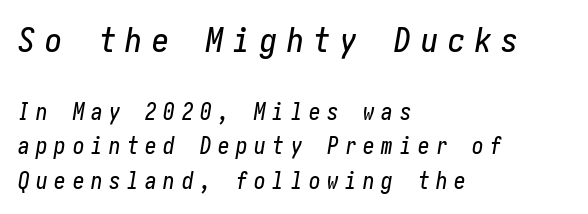
{"italic": "yes", "lean": "right", "slant_degrees": 10, "width": "condensed", "stroke_contrast": "low", "x_height": "medium", "underline": "no", "align": "left", "line_spacing": "normal", "line_spacing_ratio": 1.51, "letter_spacing": "wide", "letter_spacing_em": 0.29, "larger_block": "first", "size_ratio": 1.48, "glyph_px": 34}
